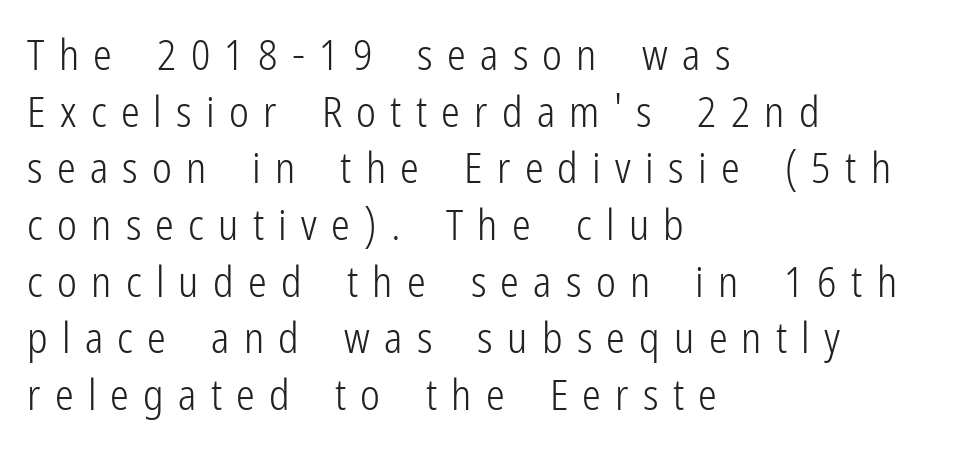
Just letters on the line, the space beneath them empty. The type sits square on the baseline with zero lean. Leading: standard. Summary of weight: not heavy and not bold. This sample has the flowing, uneven cadence of proportional lettering. Reading down the block, your eye returns to a fixed left position each line.
